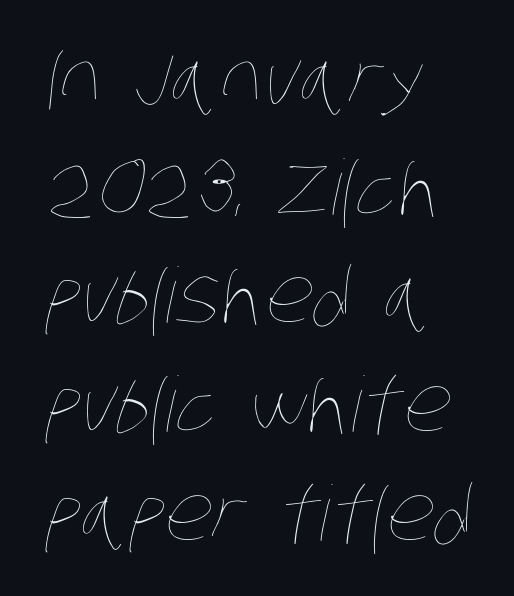
{"bold": "no", "weight": "thin", "width": "condensed", "stroke_contrast": "low", "x_height": "large", "monospaced": "no", "underline": "no", "align": "left", "line_spacing": "normal", "line_spacing_ratio": 1.43, "letter_spacing": "normal", "letter_spacing_em": 0.0, "glyph_px": 76}
